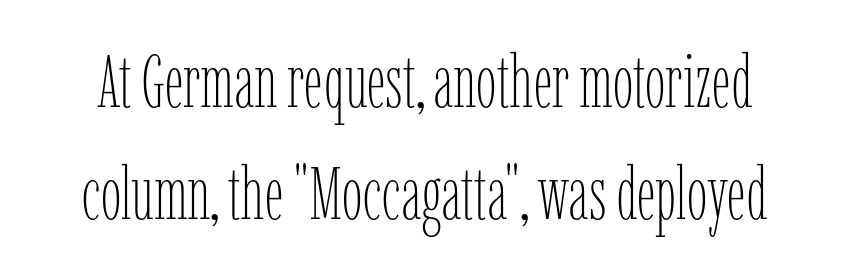
Q: Is the text bold? A: No.
Q: Is the text italic (slanted)? A: No, it is upright.
Q: Is the text underlined? A: No.
Q: Is the spacing between letters normal or unusually wide? A: Normal.
Q: Is the spacing between lines tight, normal or loose? A: Normal.
Q: Width (condensed, normal, or wide)? A: Condensed.
Q: Stroke contrast? A: Low.
Q: x-height? A: Medium.
Q: Monospaced? A: No.
